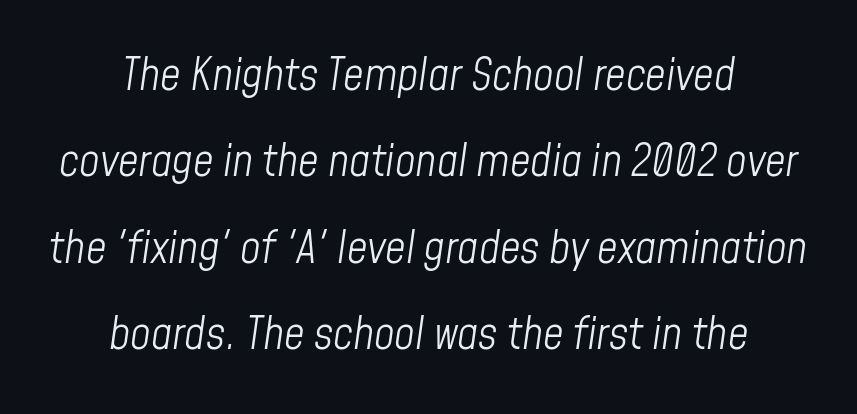
The image shows 45 px light, condensed type, italic (leaning right); set centered, loose line spacing (1.92x), normal letter spacing, not underlined; low stroke contrast and a medium x-height.
